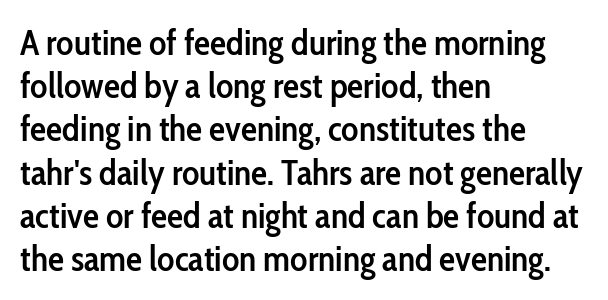
{"serif": "no", "italic": "no", "bold": "semi", "weight": "semibold", "width": "condensed", "stroke_contrast": "low", "x_height": "medium", "monospaced": "no", "underline": "no", "align": "left", "line_spacing_ratio": 1.2, "letter_spacing": "normal", "letter_spacing_em": 0.0, "glyph_px": 36}
